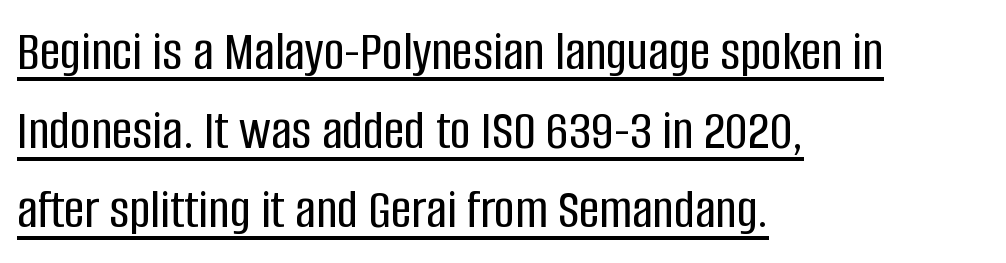
{"serif": "no", "italic": "no", "width": "condensed", "stroke_contrast": "low", "x_height": "large", "monospaced": "no", "underline": "yes", "align": "left", "line_spacing": "normal", "line_spacing_ratio": 1.39, "letter_spacing": "normal", "letter_spacing_em": 0.0, "glyph_px": 57}
